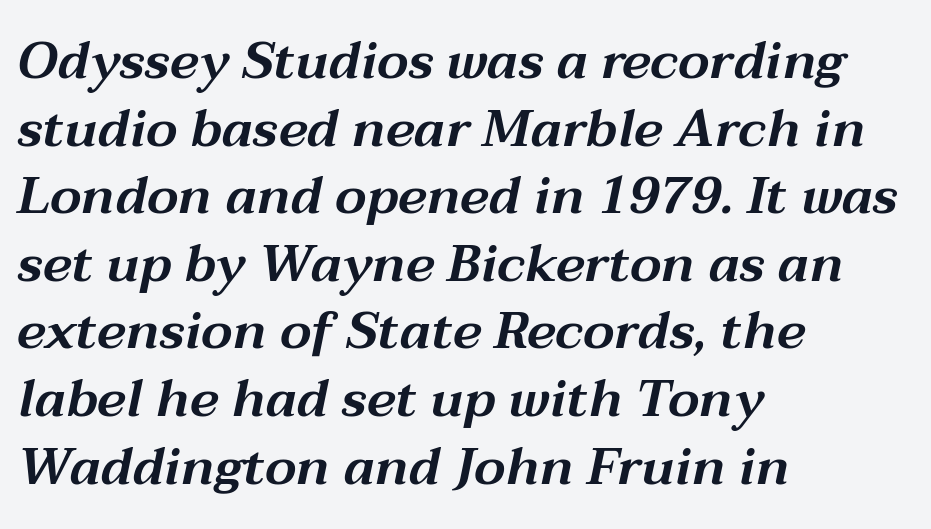
Q: Is the text italic (slanted)? A: Yes, it leans right by about 12 degrees.
Q: Is the text underlined? A: No.
Q: How is the paragraph aligned? A: Left-aligned.
Q: Is the spacing between letters normal or unusually wide? A: Normal.
Q: Is the spacing between lines tight, normal or loose? A: Normal.
Q: Width (condensed, normal, or wide)? A: Wide.
Q: Stroke contrast? A: Medium.
Q: x-height? A: Medium.
Q: Monospaced? A: No.
